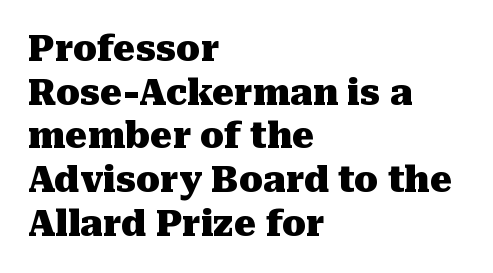
The rendering uses natural spacing where letterforms have individual widths. There is no visible air inserted between adjacent glyphs. The letters are bold, with thick, heavy strokes. Does the lettering tilt? It doesn't — this is upright.
